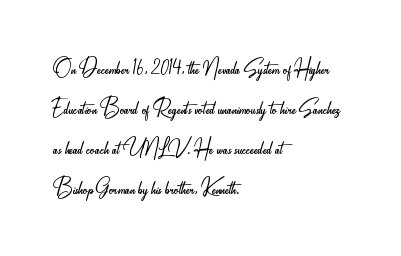
The image shows 28 px light, condensed sans-serif type; set left-aligned, normal line spacing (1.43x), normal letter spacing, not underlined; low stroke contrast and a small x-height.
